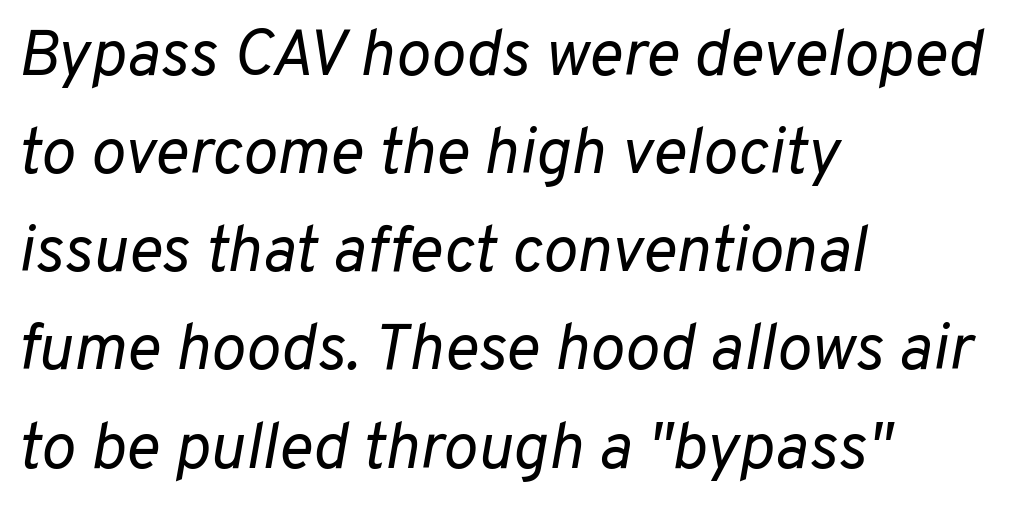
Tall strokes in this sample are angled rather than plumb. On a weight scale, this lands at 450 or below. Varying glyph widths throughout — classic text-font behaviour. Short and long lines alike share a common starting point at left.
